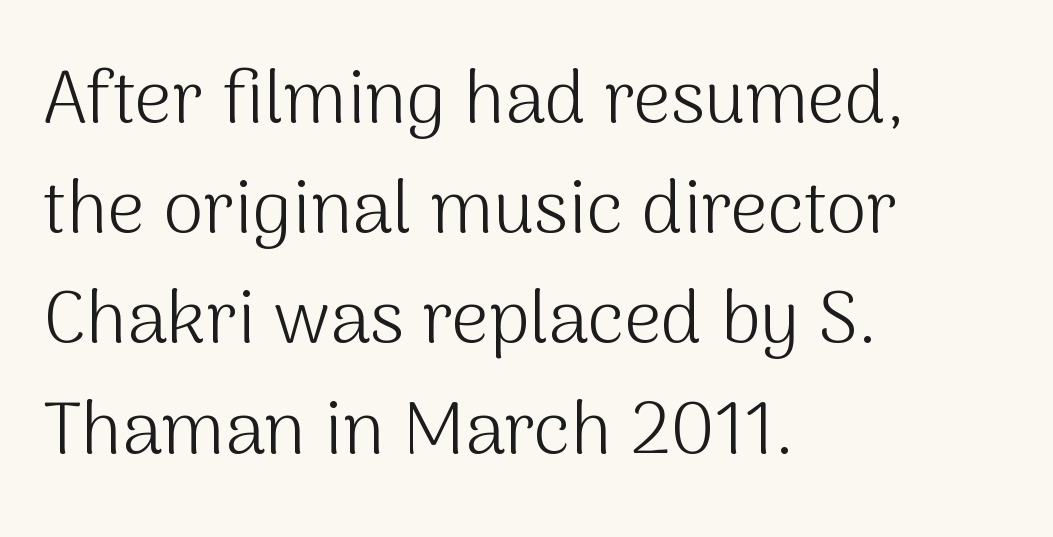
This sample has the flowing, uneven cadence of proportional lettering. Short note: letters normally spaced. Do the letters lean? They stand straight. This sample uses a sans-serif face. Whoever set this chose a conventional vertical rhythm.
